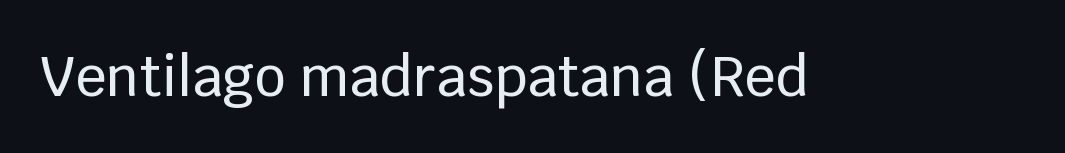
{"serif": "no", "italic": "no", "width": "normal", "stroke_contrast": "low", "x_height": "large", "monospaced": "no", "underline": "no", "letter_spacing": "normal", "letter_spacing_em": 0.0, "glyph_px": 55}
